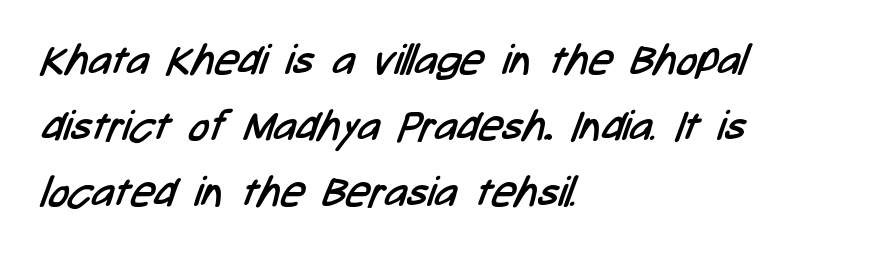
The image shows 42 px regular-weight, condensed sans-serif type; set left-aligned, normal line spacing (1.57x), normal letter spacing, not underlined; low stroke contrast and a medium x-height.
